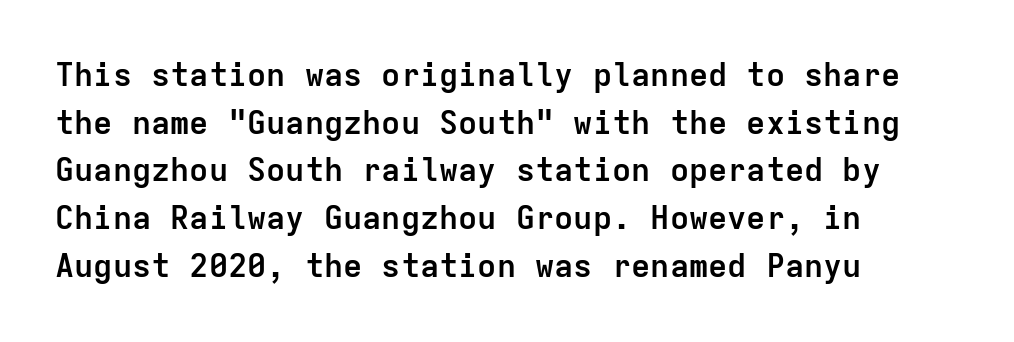
Looks like terminal output: every glyph gets an equal slot. What kind of face is this? One without serifs — a sans. In terms of letterspacing, this is plain default setting. A clean baseline with only descenders dipping below it. Does the weight exceed regular? Yes, all the way to bold.
